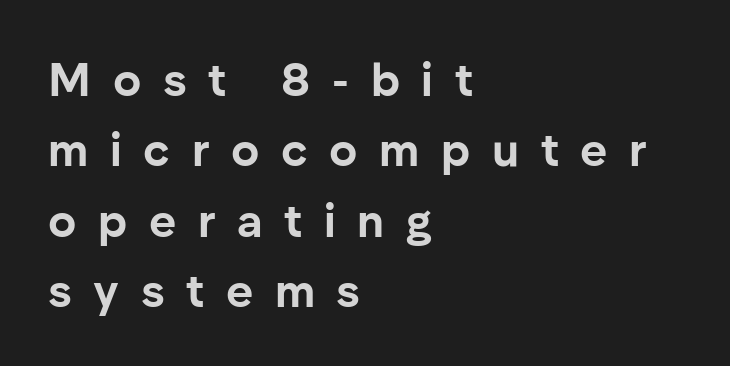
Tracking value appears strongly positive — letters spread wide. The passage shown is not underscored anywhere. In terms of posture, this sample is upright. Students, observe: this is what conventionally led text looks like. This rendering employs a face without finishing strokes, i.e., a sans-serif.
